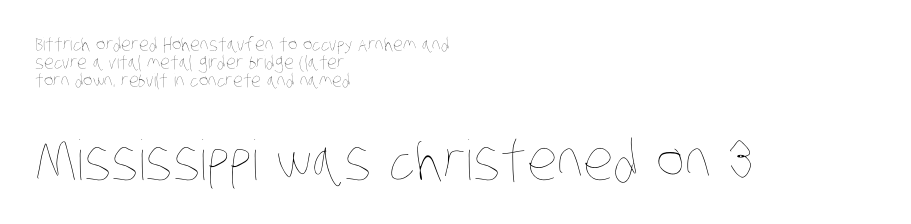
{"bold": "no", "weight": "thin", "width": "condensed", "stroke_contrast": "low", "x_height": "large", "monospaced": "no", "underline": "no", "align": "left", "line_spacing": "tight", "line_spacing_ratio": 1.01, "letter_spacing": "normal", "letter_spacing_em": 0.0, "larger_block": "second", "size_ratio": 3.06, "glyph_px": 55}
